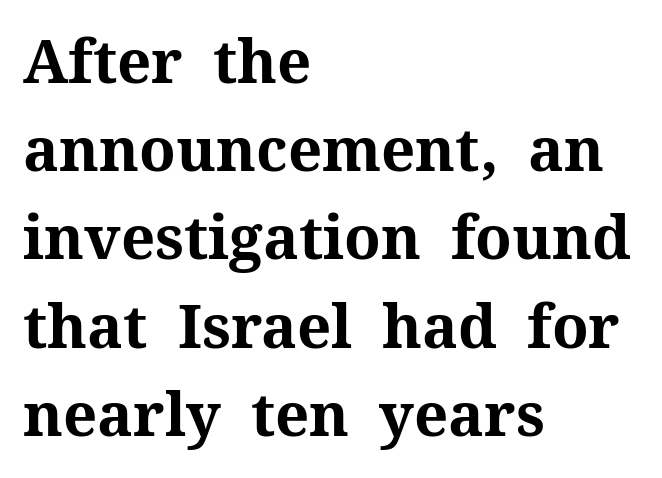
{"serif": "yes", "italic": "no", "bold": "yes", "weight": "bold", "width": "normal", "stroke_contrast": "medium", "x_height": "medium", "monospaced": "no", "underline": "no", "align": "left", "line_spacing": "normal", "line_spacing_ratio": 1.47, "letter_spacing": "normal", "letter_spacing_em": 0.0, "glyph_px": 60}
